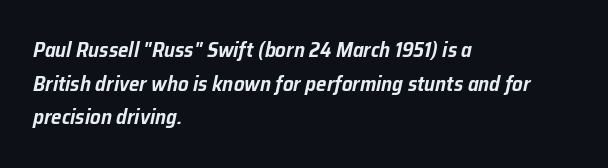
Q: Is the text italic (slanted)? A: Yes, it leans right by about 12 degrees.
Q: Is the text underlined? A: No.
Q: How is the paragraph aligned? A: Left-aligned.
Q: Is the spacing between letters normal or unusually wide? A: Normal.
Q: Is the spacing between lines tight, normal or loose? A: Normal.
